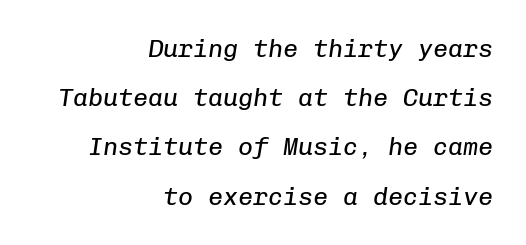
In CSS terms this would be text-align: right. No extra tracking has been applied to these lines. Letters rest on an invisible, unmarked baseline. Designer's note — italics engaged. Stroke mass is kept to a normal reading level or below.
